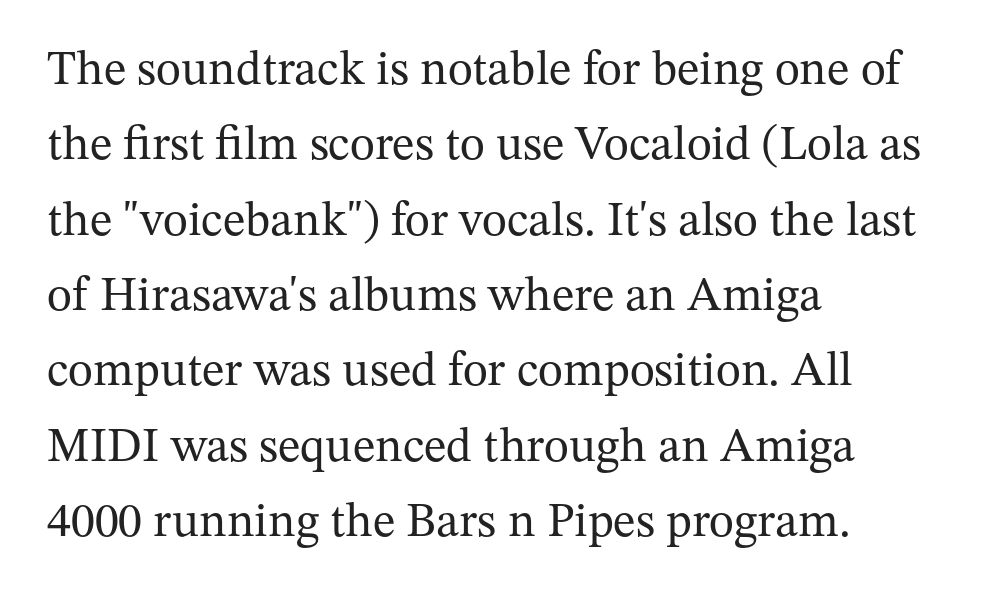
Descenders hang freely into open space. One-word summary of the alignment: left. Compared with typical body copy, the letter spacing here is the same. The rendering uses natural spacing where letterforms have individual widths.
